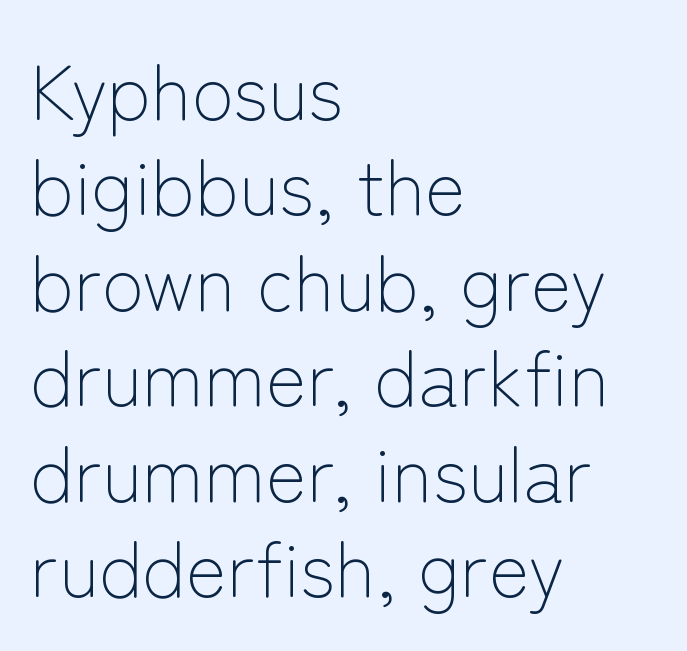
The image shows 77 px light sans-serif type, upright; set left-aligned, line spacing 1.24x, normal letter spacing, not underlined; low stroke contrast and a medium x-height.
